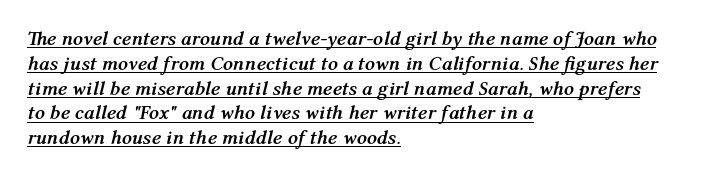
Caption: bold face, heavy strokes. These lines are set flush left with a ragged right edge. No extra tracking has been applied to these lines. Notice how the stems are inclined rather than vertical — that's the hallmark of italics. Beneath each row of characters lies a ruled line.
